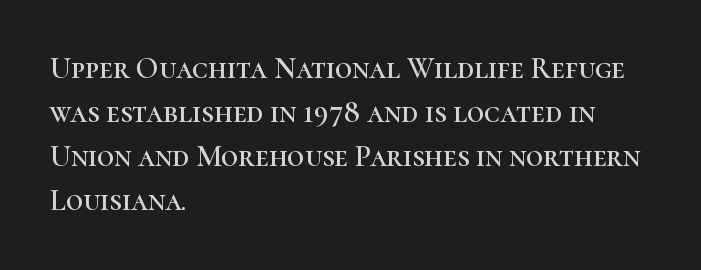
{"serif": "yes", "italic": "no", "width": "normal", "stroke_contrast": "high", "x_height": "medium", "monospaced": "no", "underline": "no", "align": "left", "line_spacing": "normal", "line_spacing_ratio": 1.47, "letter_spacing": "normal", "letter_spacing_em": 0.0, "glyph_px": 30}
